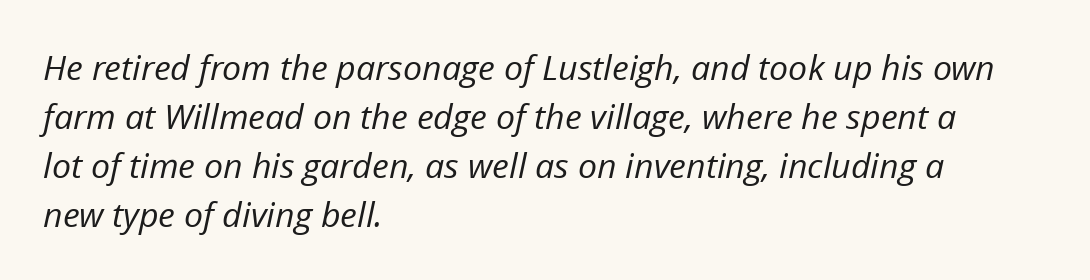
The image shows 34 px regular-weight type, italic (leaning right); set left-aligned, normal line spacing (1.44x), normal letter spacing, not underlined; low stroke contrast and a medium x-height.
